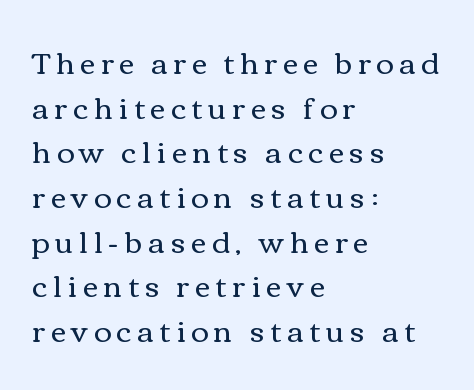
{"italic": "no", "bold": "no", "weight": "regular", "width": "wide", "x_height": "medium", "monospaced": "no", "underline": "no", "align": "left", "line_spacing": "normal", "line_spacing_ratio": 1.49, "glyph_px": 30}
